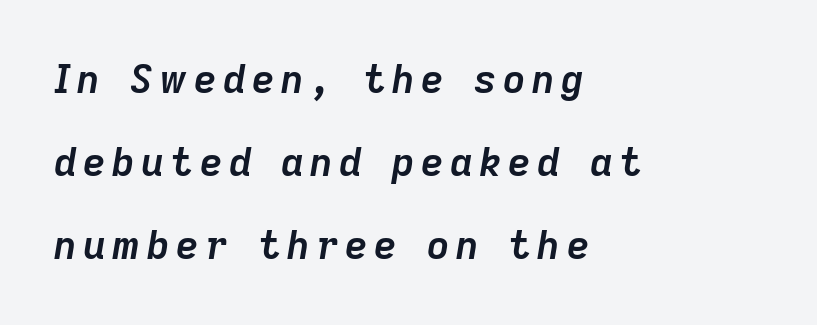
The image shows 39 px semibold type, italic (leaning right); set left-aligned, loose line spacing (2.13x), not underlined; low stroke contrast and a medium x-height.
